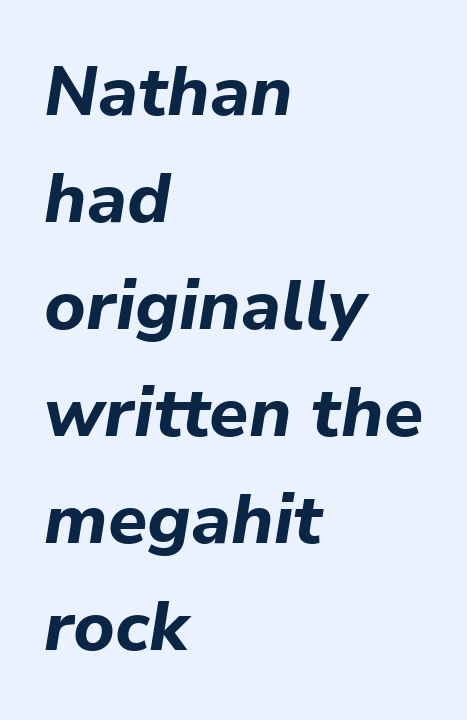
The image shows 70 px bold type, italic (leaning right); set left-aligned, normal line spacing (1.53x), normal letter spacing, not underlined; low stroke contrast and a medium x-height.
